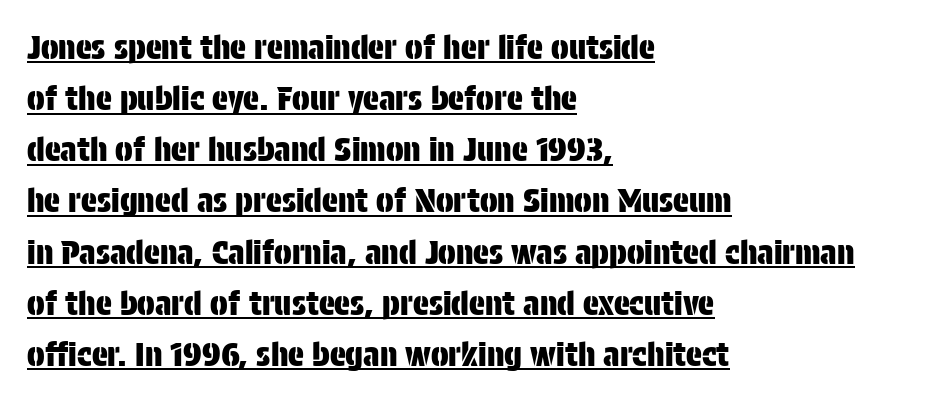
The image shows 33 px condensed sans-serif type, upright; set left-aligned, normal line spacing (1.55x), normal letter spacing, underlined; low stroke contrast and a large x-height.
